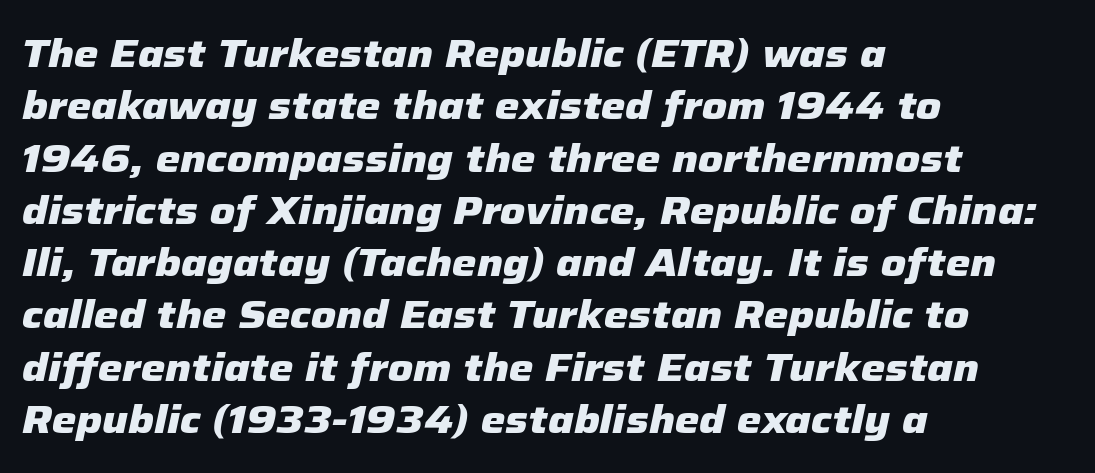
Leftover space on each line is placed entirely after the last word. Its strokes are broad and dark, the hallmark of bold type. Varying glyph widths throughout — classic text-font behaviour. There's an unmistakable incline to the writing here. The rendering keeps characters at their native spacing.
